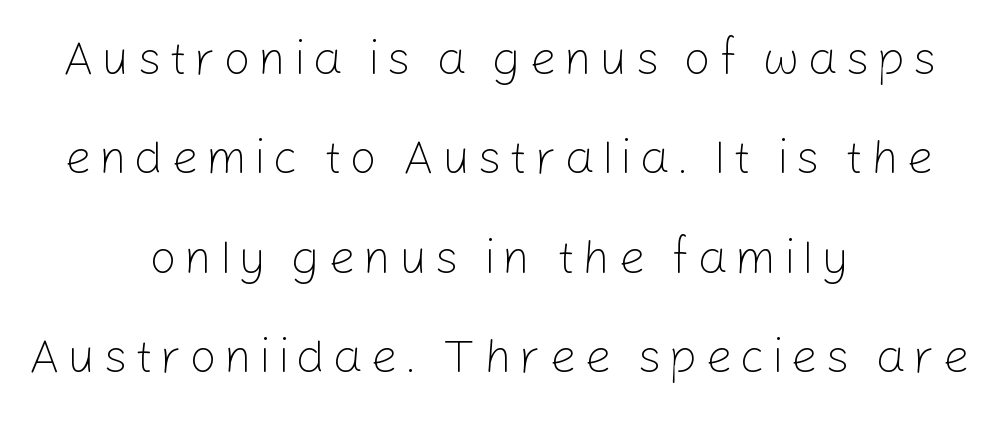
{"serif": "no", "italic": "no", "bold": "no", "weight": "light", "width": "normal", "stroke_contrast": "low", "x_height": "medium", "monospaced": "no", "underline": "no", "align": "center", "line_spacing": "loose", "line_spacing_ratio": 2.07, "glyph_px": 48}
